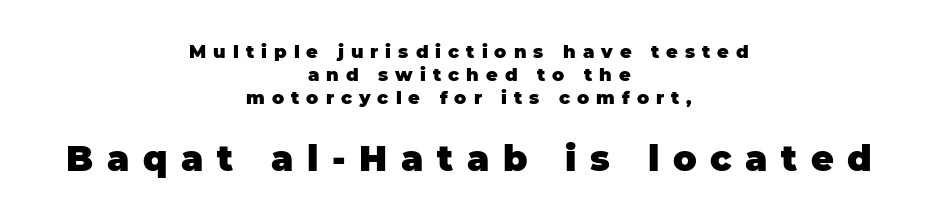
The image shows 35 px heavy sans-serif type, upright; set centered, normal line spacing (1.27x), unusually wide letter spacing (+0.39 em), not underlined; the second (bottom) block is 1.94x larger; low stroke contrast and a large x-height.
